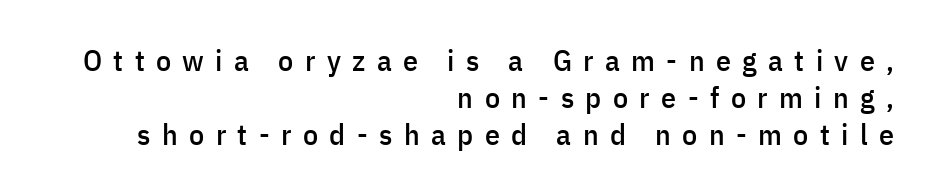
Q: Is the text italic (slanted)? A: No, it is upright.
Q: Is the typeface a serif or a sans-serif typeface? A: Sans-serif.
Q: Is the text underlined? A: No.
Q: How is the paragraph aligned? A: Right-aligned.
Q: Is the spacing between letters normal or unusually wide? A: Unusually wide.
Q: Width (condensed, normal, or wide)? A: Condensed.
Q: Stroke contrast? A: Low.
Q: x-height? A: Medium.
Q: Monospaced? A: No.
